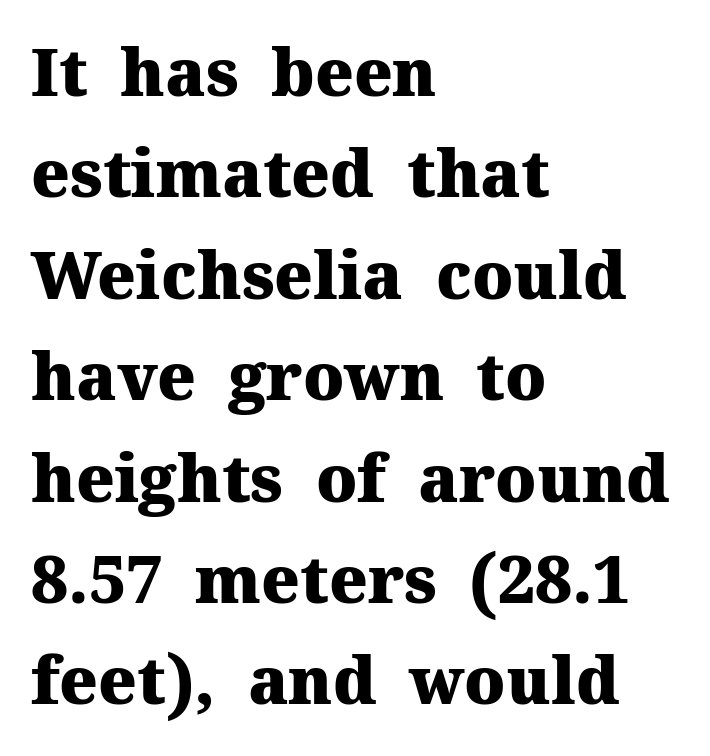
The image shows 65 px heavy serif type, upright; set left-aligned, normal line spacing (1.56x), normal letter spacing, not underlined; medium stroke contrast and a medium x-height.
